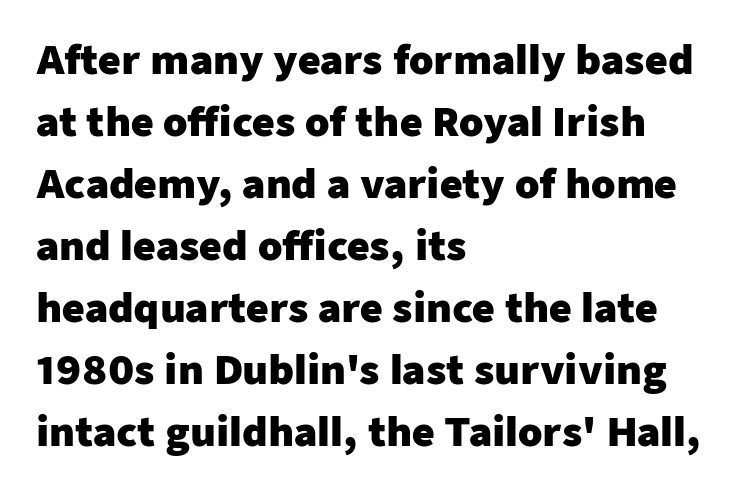
The glyphs in this specimen are sans serif. The setting favours the left margin, as ordinary paragraphs usually do. A clean baseline with only descenders dipping below it. Notice how thick the strokes are: this is what a full bold looks like. Looks like regular typesetting: each glyph gets only the width it needs.
